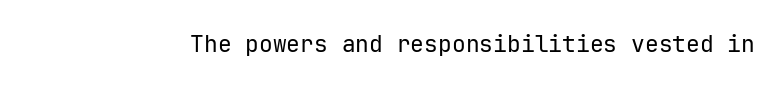
The type is set solid horizontally, with unmodified tracking. Words float on clear page, feet unadorned. A quiet, ordinary-to-light weight characterises the typeface. The type sits square on the baseline with zero lean.
